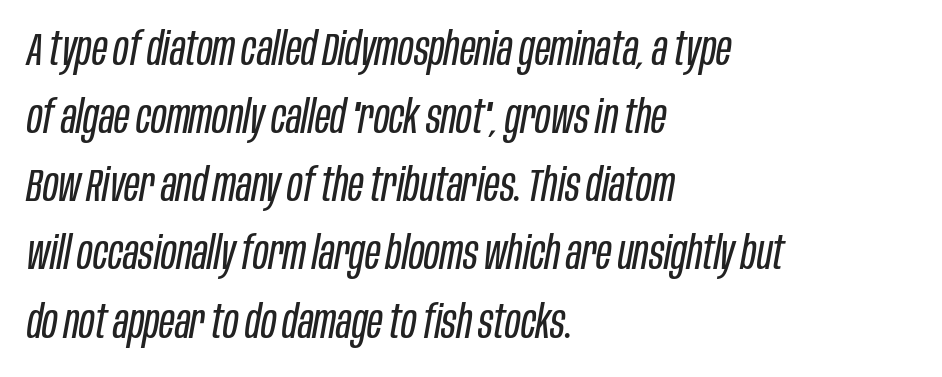
Each stroke keeps to a modest, everyday thickness or less. This sample uses an oblique cut, with every glyph tilted off the vertical. Notice how the passage keeps a crisp vertical edge on the left only. Clear beneath every line of the passage. Look at the tracking — it's just the regular setting, nothing added. The rendering uses natural spacing where letterforms have individual widths.
